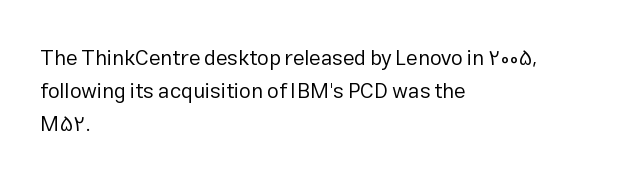
The image shows 21 px text type, upright; set left-aligned, normal line spacing (1.58x), normal letter spacing, not underlined.
